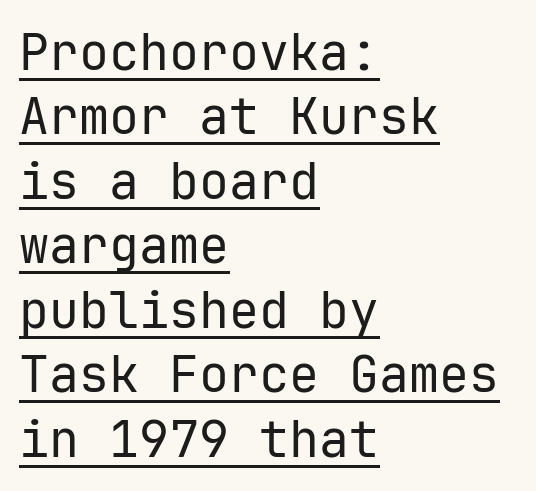
Rendered with straight, roman letterforms. The typeface chosen for these lines omits serifs. The weight tops out at a normal text grade. Spacing verdict: monospaced, one width for all characters.
